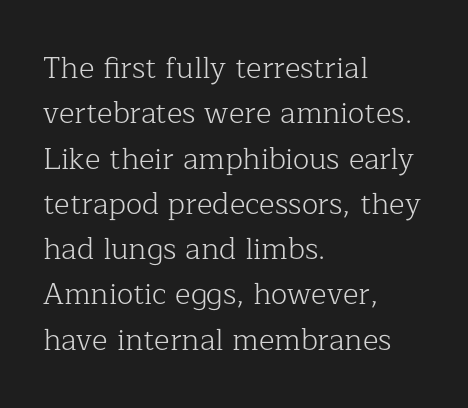
{"serif": "yes", "italic": "no", "bold": "no", "weight": "light", "width": "normal", "stroke_contrast": "low", "x_height": "medium", "monospaced": "no", "underline": "no", "align": "left", "line_spacing": "normal", "line_spacing_ratio": 1.51, "letter_spacing": "normal", "letter_spacing_em": 0.0, "glyph_px": 30}
